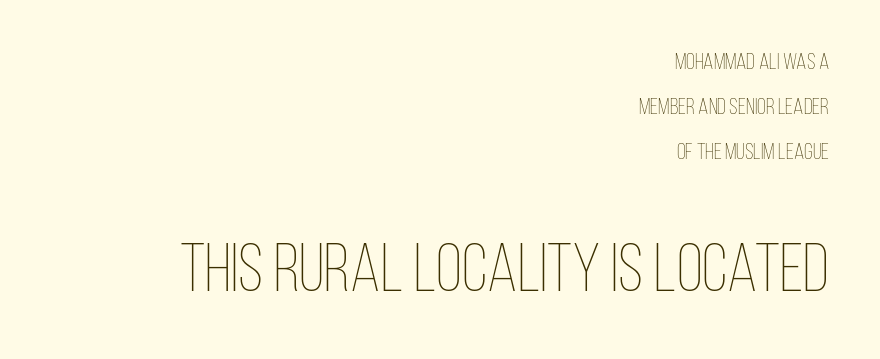
The image shows 68 px thin, condensed type, upright; set right-aligned, loose line spacing (1.95x), normal letter spacing, not underlined; the second (bottom) block is 2.96x larger; low stroke contrast and a large x-height.
